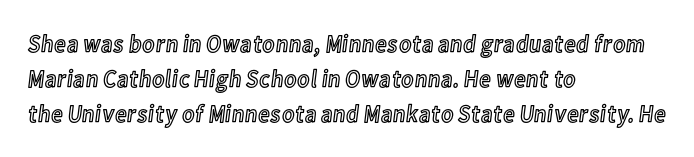
This rendering uses left alignment, leaving the right contour irregular. This sample keeps an unexceptional amount of space between lines. Bare-footed words on every line.
